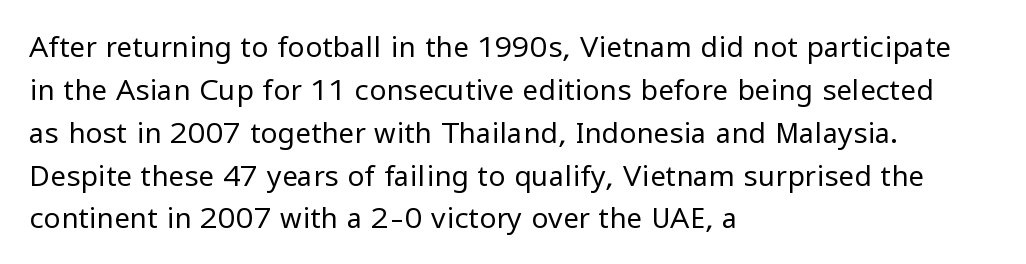
Q: Is the text bold? A: No.
Q: Is the text italic (slanted)? A: No, it is upright.
Q: Is the typeface a serif or a sans-serif typeface? A: Sans-serif.
Q: Is the text underlined? A: No.
Q: How is the paragraph aligned? A: Left-aligned.
Q: Is the spacing between letters normal or unusually wide? A: Normal.
Q: Is the spacing between lines tight, normal or loose? A: Normal.
Q: Width (condensed, normal, or wide)? A: Normal.
Q: Stroke contrast? A: Low.
Q: x-height? A: Medium.
Q: Monospaced? A: No.
